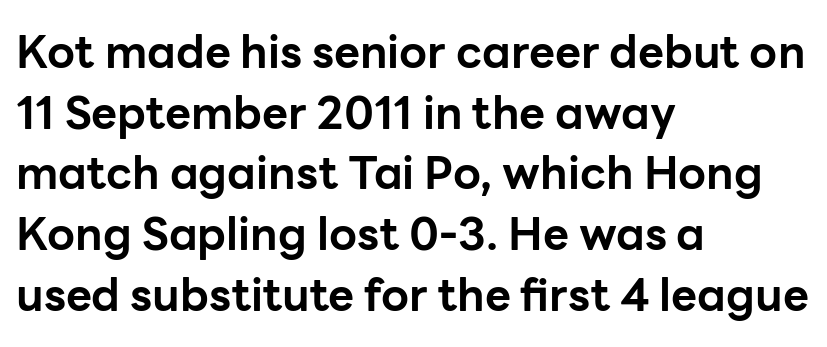
Q: Is the text bold? A: Yes.
Q: Is the text italic (slanted)? A: No, it is upright.
Q: Is the typeface a serif or a sans-serif typeface? A: Sans-serif.
Q: Is the text underlined? A: No.
Q: How is the paragraph aligned? A: Left-aligned.
Q: Is the spacing between letters normal or unusually wide? A: Normal.
Q: Is the spacing between lines tight, normal or loose? A: Normal.
Q: Width (condensed, normal, or wide)? A: Normal.
Q: Stroke contrast? A: Low.
Q: x-height? A: Medium.
Q: Monospaced? A: No.
